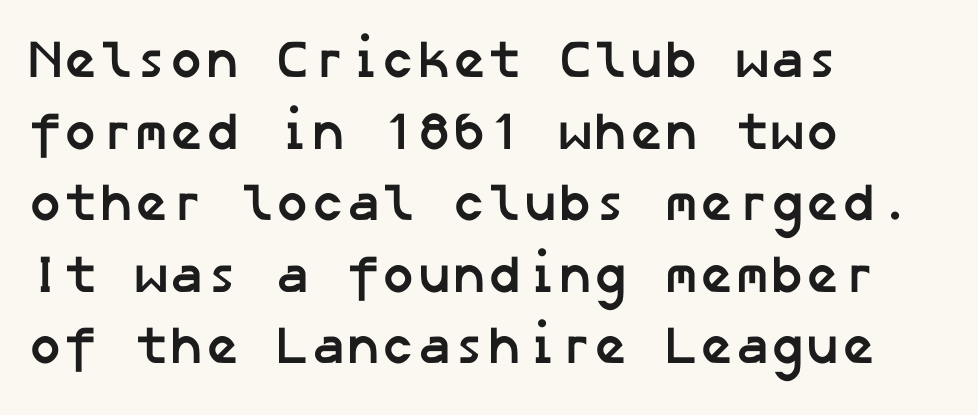
{"serif": "no", "bold": "yes", "weight": "semibold", "width": "normal", "stroke_contrast": "low", "x_height": "medium", "underline": "no", "align": "left", "line_spacing": "normal", "line_spacing_ratio": 1.35, "letter_spacing": "normal", "letter_spacing_em": 0.0, "glyph_px": 53}
